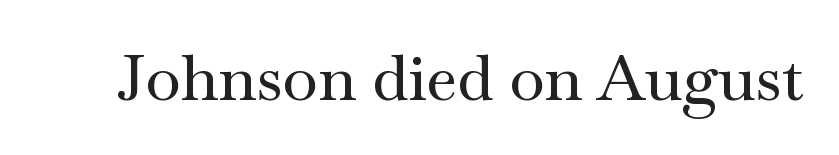
The image shows 64 px wide serif type, upright; set normal letter spacing, not underlined; medium stroke contrast and a small x-height.
